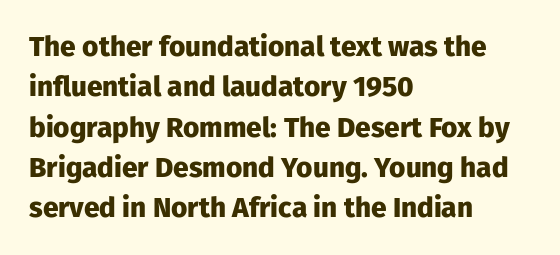
The image shows 28 px heavy sans-serif type, upright; set left-aligned, normal line spacing (1.44x), normal letter spacing, not underlined; low stroke contrast and a medium x-height.
